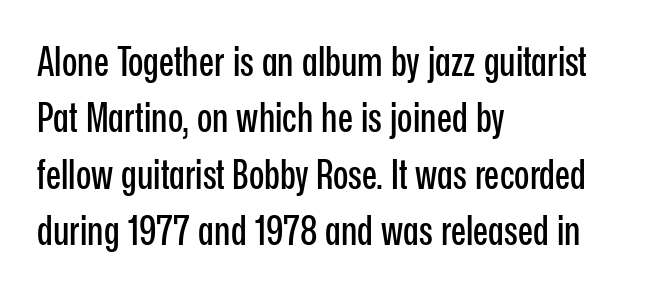
Q: Is the text italic (slanted)? A: No, it is upright.
Q: Is the typeface a serif or a sans-serif typeface? A: Sans-serif.
Q: Is the text underlined? A: No.
Q: How is the paragraph aligned? A: Left-aligned.
Q: Is the spacing between letters normal or unusually wide? A: Normal.
Q: Is the spacing between lines tight, normal or loose? A: Normal.
Q: Width (condensed, normal, or wide)? A: Condensed.
Q: Stroke contrast? A: Low.
Q: x-height? A: Medium.
Q: Monospaced? A: No.
